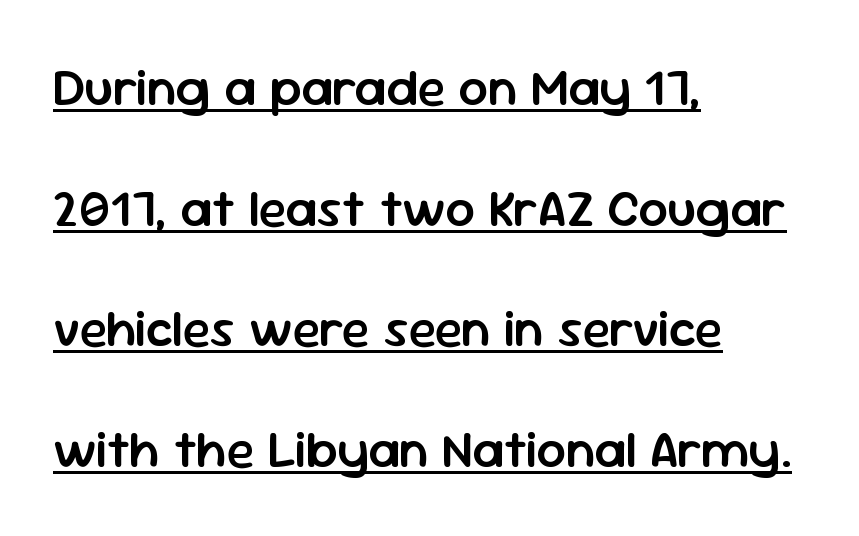
{"serif": "no", "italic": "no", "bold": "semi", "weight": "semibold", "width": "normal", "stroke_contrast": "low", "x_height": "medium", "monospaced": "no", "underline": "yes", "align": "left", "line_spacing": "loose", "line_spacing_ratio": 2.32, "letter_spacing": "normal", "letter_spacing_em": 0.0, "glyph_px": 52}
